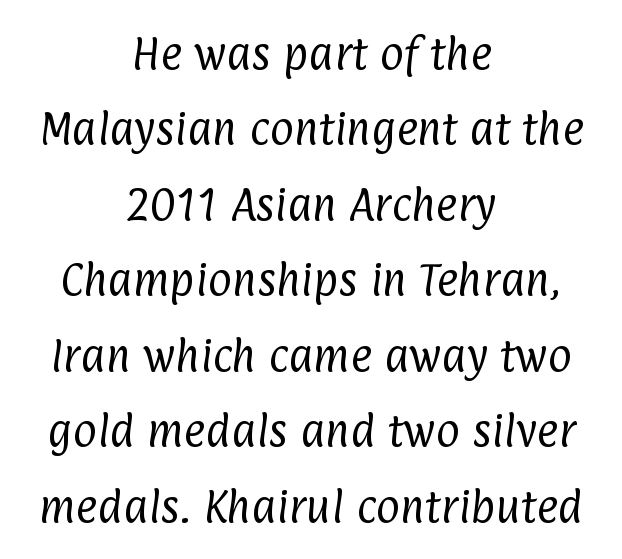
These glyphs show unthickened strokes, regular width or finer. Airy leading. Type style note: lacks serifs. Nobody drew a line under any word here. Does extra space separate the letters? No, they use regular spacing. The paragraph has two soft edges and a firm central axis.
